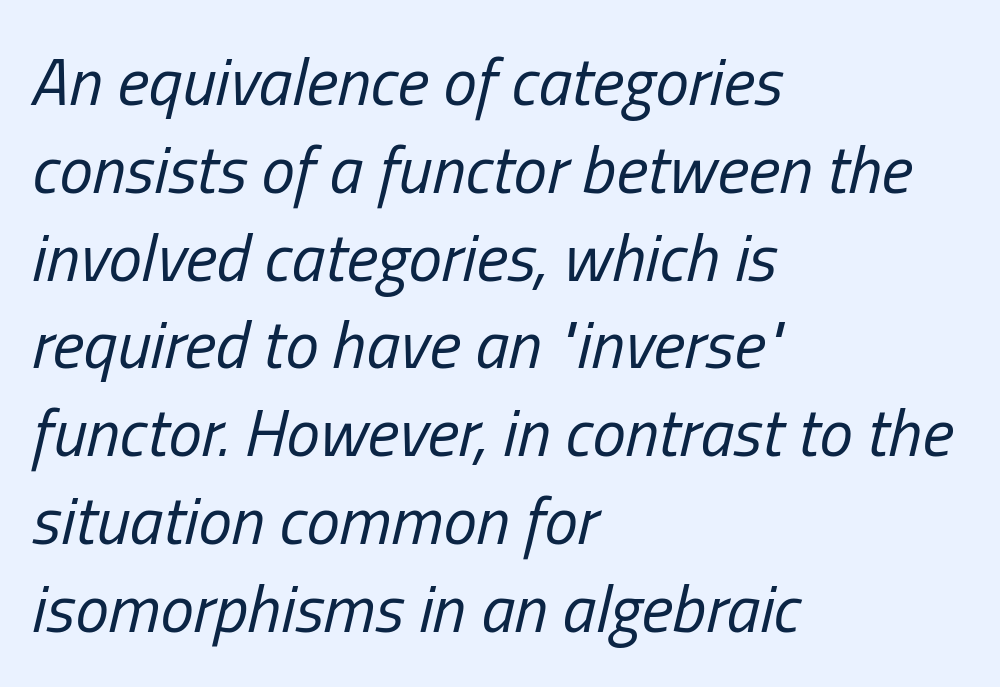
Q: Is the text bold? A: No.
Q: Is the text italic (slanted)? A: Yes, it leans right by about 13 degrees.
Q: Is the text underlined? A: No.
Q: How is the paragraph aligned? A: Left-aligned.
Q: Is the spacing between letters normal or unusually wide? A: Normal.
Q: Is the spacing between lines tight, normal or loose? A: Normal.
Q: Width (condensed, normal, or wide)? A: Condensed.
Q: Stroke contrast? A: Low.
Q: x-height? A: Medium.
Q: Monospaced? A: No.
